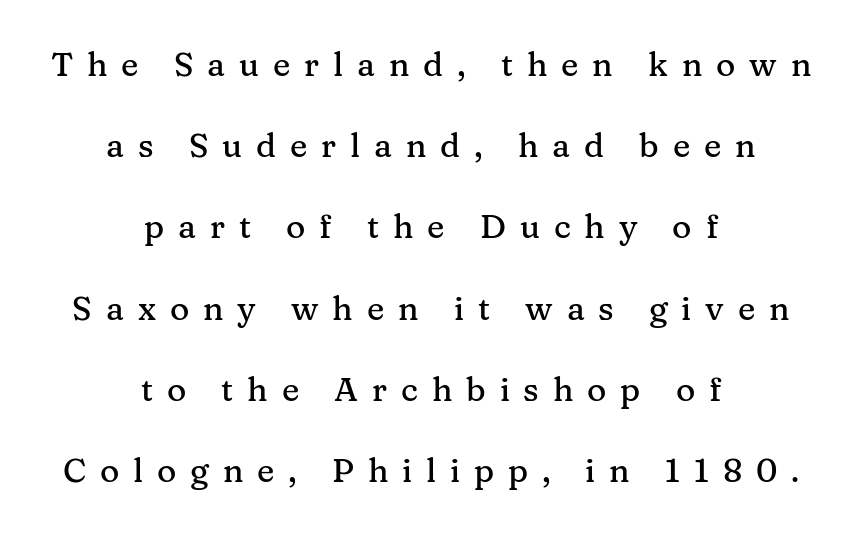
Q: Is the text italic (slanted)? A: No, it is upright.
Q: Is the typeface a serif or a sans-serif typeface? A: Serif.
Q: Is the text underlined? A: No.
Q: How is the paragraph aligned? A: Centered.
Q: Is the spacing between letters normal or unusually wide? A: Unusually wide.
Q: Is the spacing between lines tight, normal or loose? A: Loose.
Q: Width (condensed, normal, or wide)? A: Normal.
Q: Stroke contrast? A: Medium.
Q: x-height? A: Medium.
Q: Monospaced? A: No.
